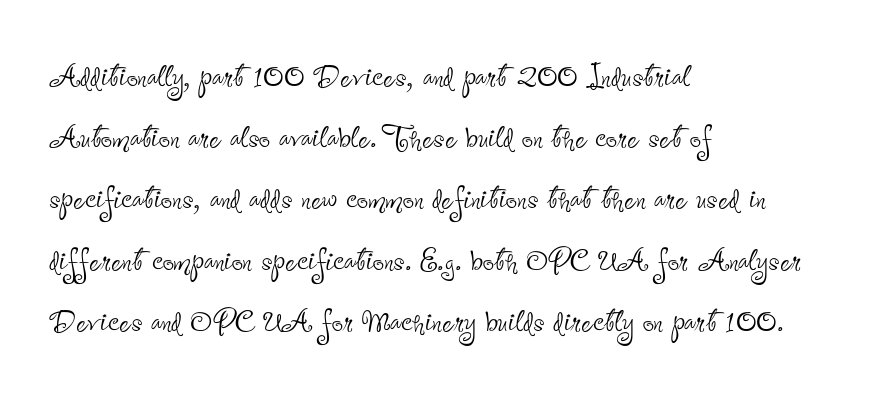
The image shows 40 px thin, condensed sans-serif type; set left-aligned, normal line spacing (1.53x), normal letter spacing, not underlined; low stroke contrast and a small x-height.
